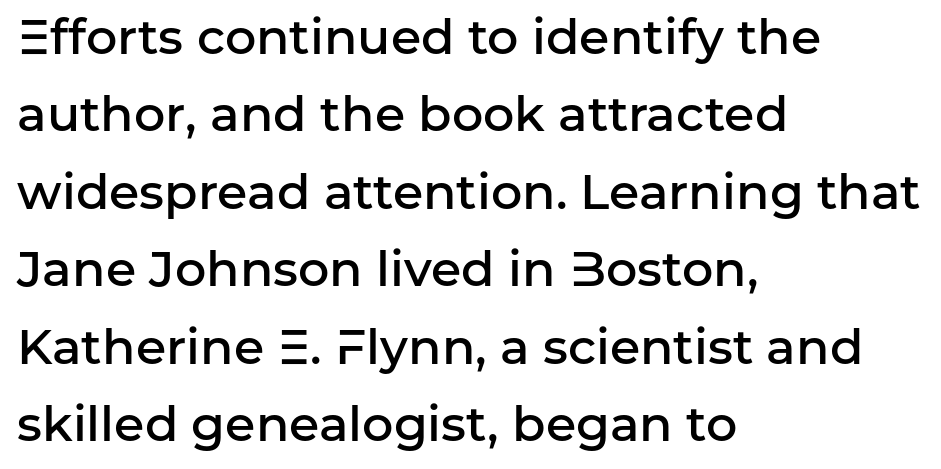
Q: Is the text bold? A: Semi-bold.
Q: Is the text italic (slanted)? A: No, it is upright.
Q: Is the typeface a serif or a sans-serif typeface? A: Sans-serif.
Q: Is the text underlined? A: No.
Q: How is the paragraph aligned? A: Left-aligned.
Q: Is the spacing between letters normal or unusually wide? A: Normal.
Q: Is the spacing between lines tight, normal or loose? A: Normal.
Q: Width (condensed, normal, or wide)? A: Normal.
Q: Stroke contrast? A: Low.
Q: x-height? A: Medium.
Q: Monospaced? A: No.
